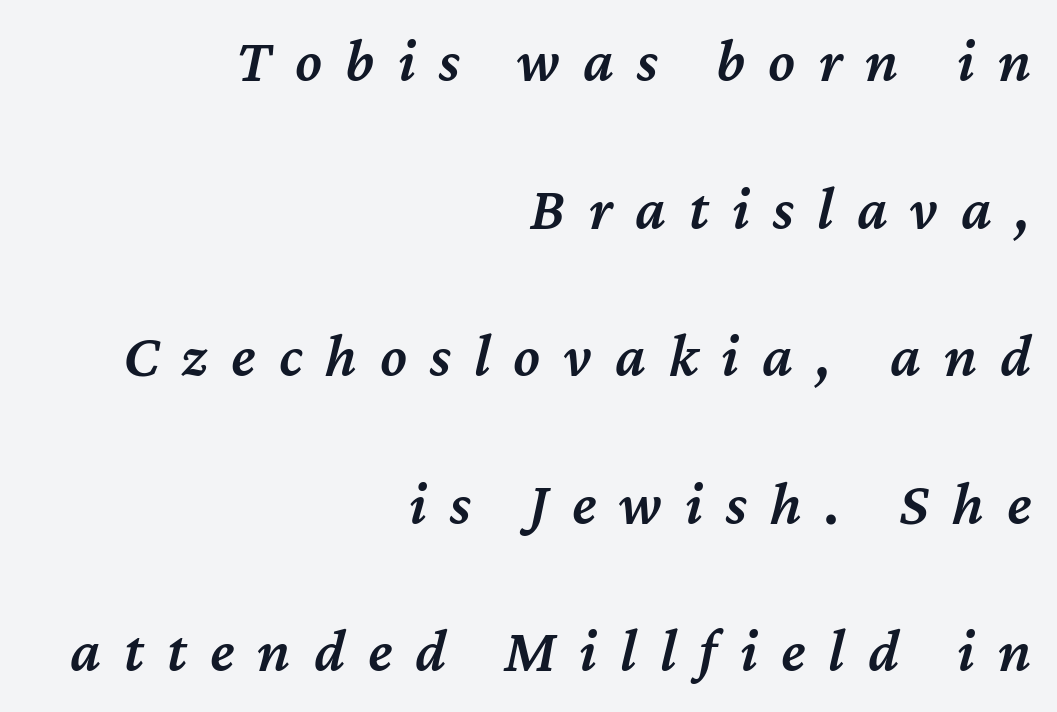
Q: Is the text bold? A: Semi-bold.
Q: Is the text italic (slanted)? A: Yes, it leans right by about 12 degrees.
Q: Is the text underlined? A: No.
Q: How is the paragraph aligned? A: Right-aligned.
Q: Is the spacing between letters normal or unusually wide? A: Unusually wide.
Q: Is the spacing between lines tight, normal or loose? A: Loose.
Q: Width (condensed, normal, or wide)? A: Normal.
Q: Stroke contrast? A: Medium.
Q: x-height? A: Medium.
Q: Monospaced? A: No.
